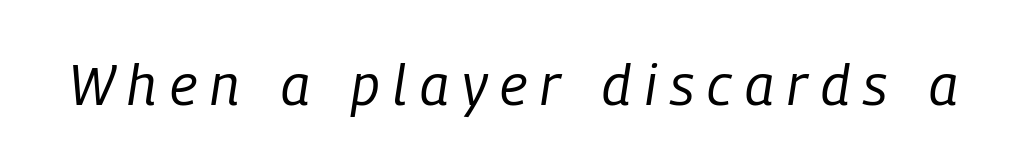
Q: Is the text bold? A: No.
Q: Is the text italic (slanted)? A: Yes, it leans right by about 9 degrees.
Q: Is the text underlined? A: No.
Q: Is the spacing between letters normal or unusually wide? A: Unusually wide.
Q: Width (condensed, normal, or wide)? A: Condensed.
Q: Stroke contrast? A: Low.
Q: x-height? A: Medium.
Q: Monospaced? A: No.
